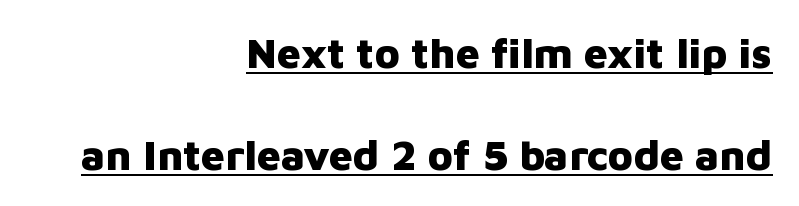
The image shows 42 px heavy sans-serif type, upright; set right-aligned, loose line spacing (2.42x), normal letter spacing, underlined; low stroke contrast and a medium x-height.
